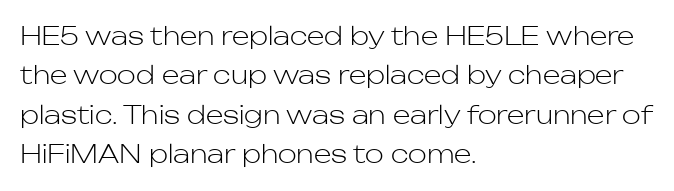
Q: Is the text bold? A: No.
Q: Is the text italic (slanted)? A: No, it is upright.
Q: Is the text underlined? A: No.
Q: How is the paragraph aligned? A: Left-aligned.
Q: Is the spacing between letters normal or unusually wide? A: Normal.
Q: Is the spacing between lines tight, normal or loose? A: Normal.
